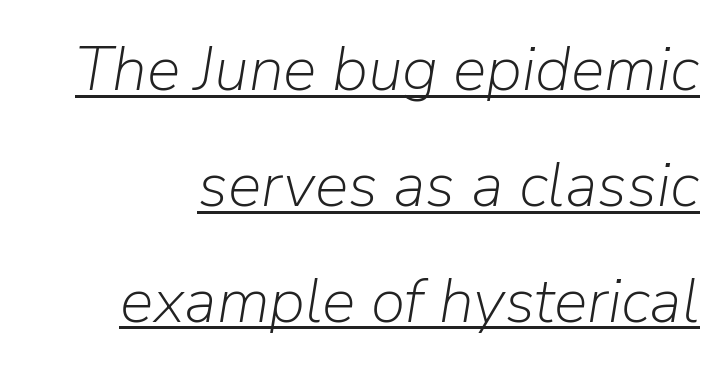
Every character sits at an angle, as italics do. Observe the ordinary spacing: letters are neighbours, not strangers. Notice how a bar underscores the lettering throughout. The strokes carry an ordinary text weight at most. This sample has the flowing, uneven cadence of proportional lettering.
